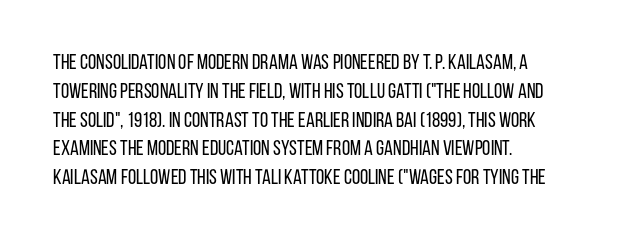
Each new line begins a customary step beneath the previous one. Stems here are at most as thick as an everyday book face. Words appear dense and cohesive because spacing is normal. Descenders hang freely into open space. The axis of the letterforms is exactly vertical.
